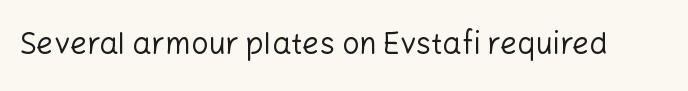
{"serif": "no", "italic": "no", "bold": "no", "weight": "regular", "width": "normal", "stroke_contrast": "low", "x_height": "medium", "monospaced": "no", "underline": "no", "letter_spacing": "normal", "letter_spacing_em": 0.0, "glyph_px": 30}
